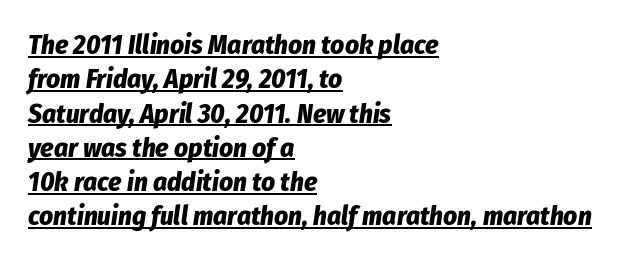
Q: Is the text bold? A: Yes.
Q: Is the text italic (slanted)? A: Yes, it leans right by about 8 degrees.
Q: Is the text underlined? A: Yes.
Q: How is the paragraph aligned? A: Left-aligned.
Q: Is the spacing between letters normal or unusually wide? A: Normal.
Q: Is the spacing between lines tight, normal or loose? A: Normal.
